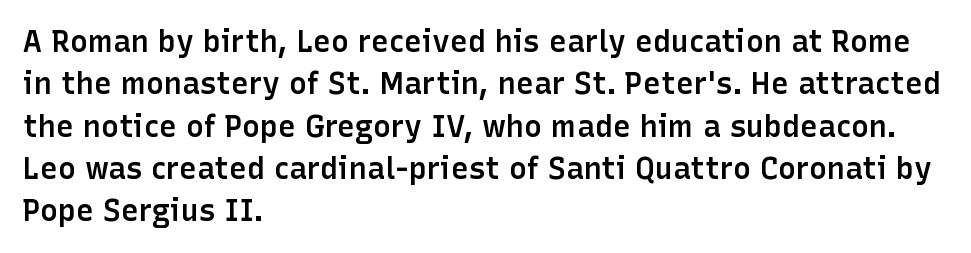
Q: Is the text bold? A: Semi-bold.
Q: Is the text italic (slanted)? A: No, it is upright.
Q: Is the typeface a serif or a sans-serif typeface? A: Sans-serif.
Q: Is the text underlined? A: No.
Q: How is the paragraph aligned? A: Left-aligned.
Q: Is the spacing between letters normal or unusually wide? A: Normal.
Q: Is the spacing between lines tight, normal or loose? A: Normal.
Q: Width (condensed, normal, or wide)? A: Normal.
Q: Stroke contrast? A: Low.
Q: x-height? A: Medium.
Q: Monospaced? A: No.
